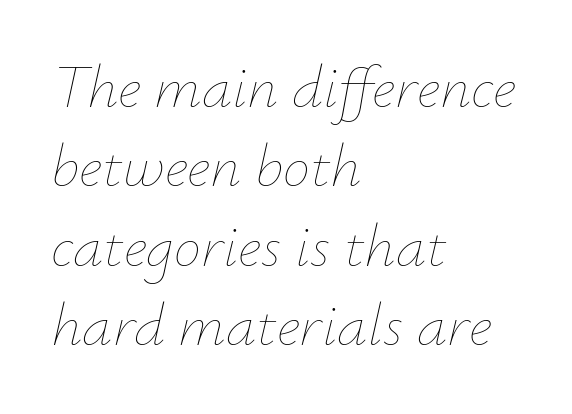
The image shows 61 px thin type, italic (leaning right); set left-aligned, normal line spacing (1.3x), normal letter spacing, not underlined; low stroke contrast and a small x-height.
